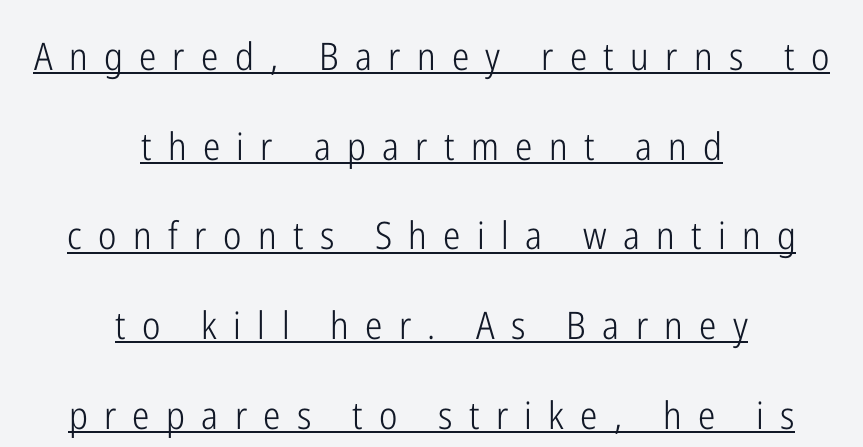
The image shows 38 px light, condensed sans-serif type, upright; set centered, loose line spacing (2.36x), unusually wide letter spacing (+0.43 em), underlined; low stroke contrast and a medium x-height.
